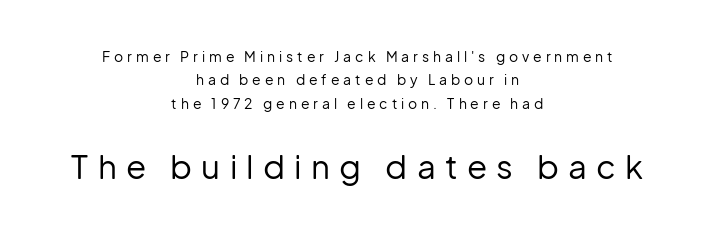
{"serif": "no", "italic": "no", "bold": "no", "weight": "regular", "width": "normal", "stroke_contrast": "low", "x_height": "medium", "monospaced": "no", "underline": "no", "align": "center", "line_spacing": "normal", "line_spacing_ratio": 1.67, "letter_spacing": "wide", "letter_spacing_em": 0.28, "larger_block": "second", "size_ratio": 2.36, "glyph_px": 33}
